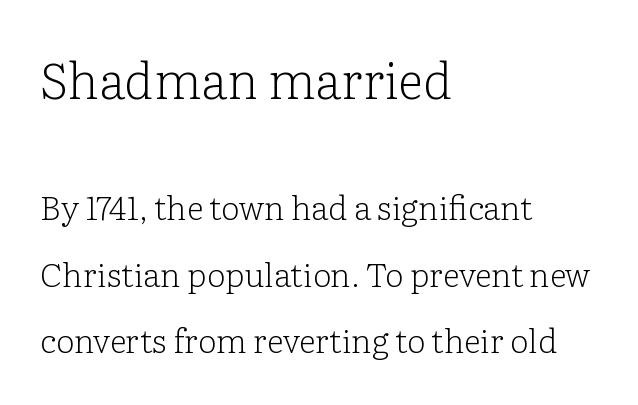
{"serif": "yes", "italic": "no", "bold": "no", "weight": "light", "width": "normal", "stroke_contrast": "low", "x_height": "medium", "monospaced": "no", "underline": "no", "align": "left", "line_spacing": "loose", "line_spacing_ratio": 2.02, "letter_spacing": "normal", "letter_spacing_em": 0.0, "larger_block": "first", "size_ratio": 1.52, "glyph_px": 50}
